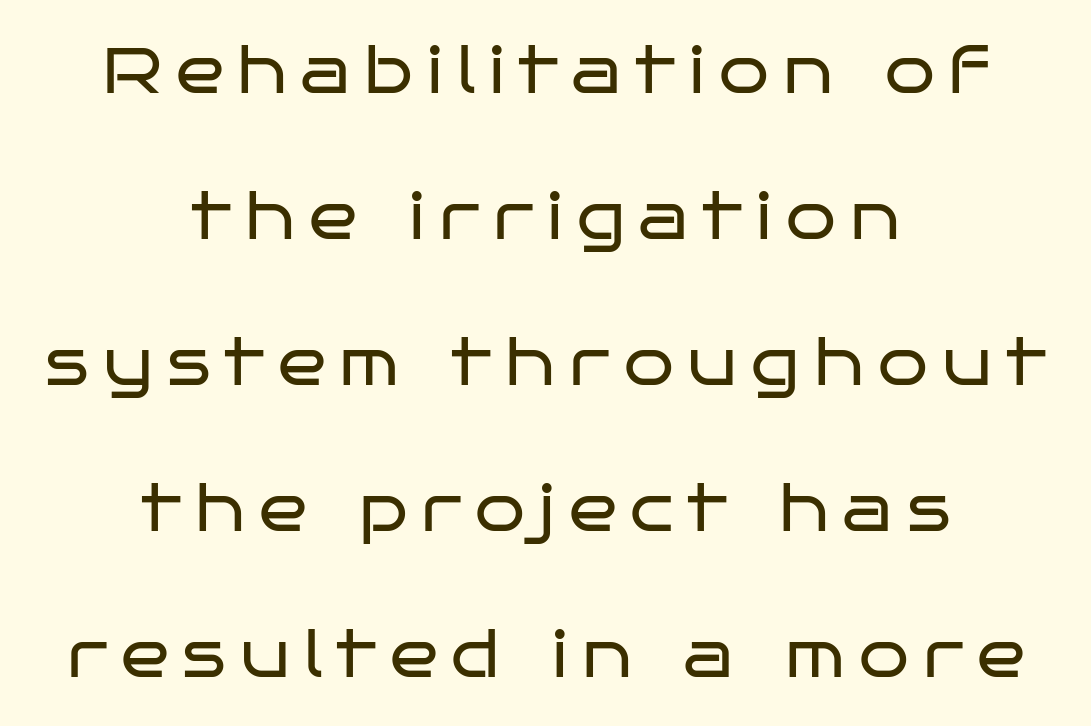
The image shows 64 px regular-weight, wide sans-serif type, upright; set centered, loose line spacing (2.28x), unusually wide letter spacing (+0.22 em), not underlined; low stroke contrast and a large x-height.
